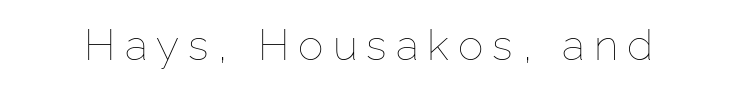
Q: Is the text bold? A: No.
Q: Is the text italic (slanted)? A: No, it is upright.
Q: Is the text underlined? A: No.
Q: Is the spacing between letters normal or unusually wide? A: Unusually wide.
Q: Width (condensed, normal, or wide)? A: Normal.
Q: Stroke contrast? A: Low.
Q: x-height? A: Medium.
Q: Monospaced? A: No.
